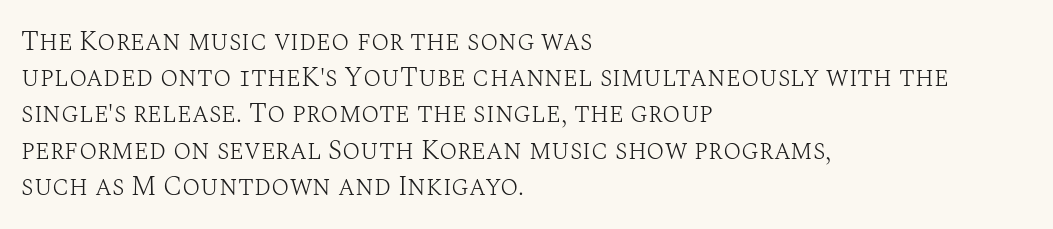
The strokes carry an ordinary text weight at most. Teacher's note: observe the even left margin — that is flush-left alignment. The lines sit at an ordinary, default distance from one another. Does extra space separate the letters? No, they use regular spacing. Posture: vertical. The specimen omits any rule beneath the text block's lines.
